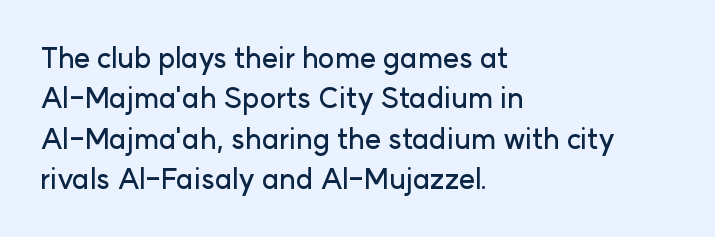
The image shows 28 px sans-serif type, upright; set left-aligned, normal line spacing (1.44x), normal letter spacing, not underlined; low stroke contrast and a medium x-height.
